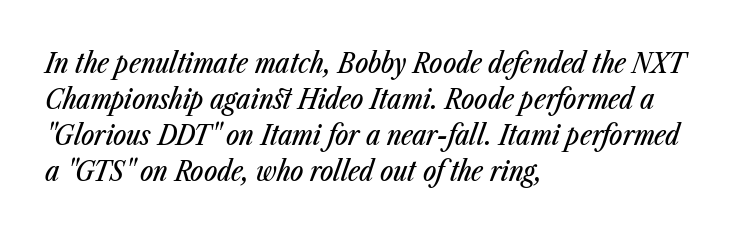
{"italic": "yes", "lean": "right", "slant_degrees": 23, "width": "condensed", "stroke_contrast": "low", "x_height": "medium", "monospaced": "no", "underline": "no", "align": "left", "line_spacing": "normal", "line_spacing_ratio": 1.29, "letter_spacing": "normal", "letter_spacing_em": 0.0, "glyph_px": 28}
